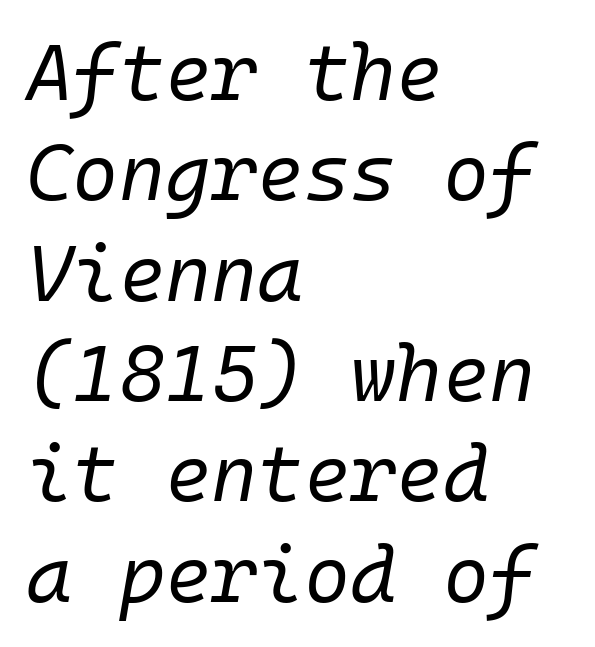
Is this a heavy cut? Hardly; it is regular or lighter. The font's italic variant was chosen for this text. Check under the words: just untouched page. This rendering uses left alignment, leaving the right contour irregular. What's the leading like? Ordinary, nothing unusual.
